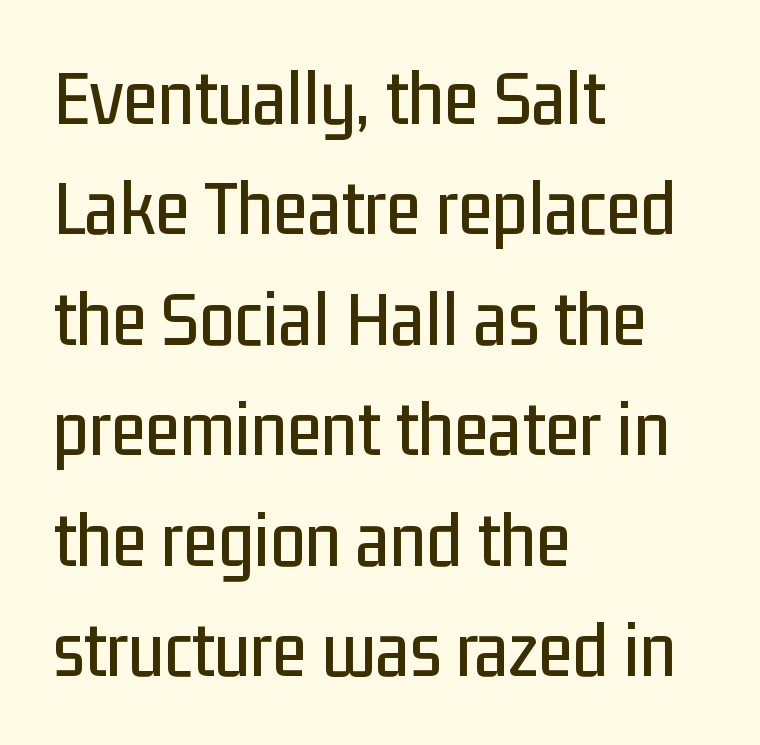
The image shows 80 px condensed sans-serif type, upright; set left-aligned, normal line spacing (1.38x), normal letter spacing, not underlined; low stroke contrast and a medium x-height.
